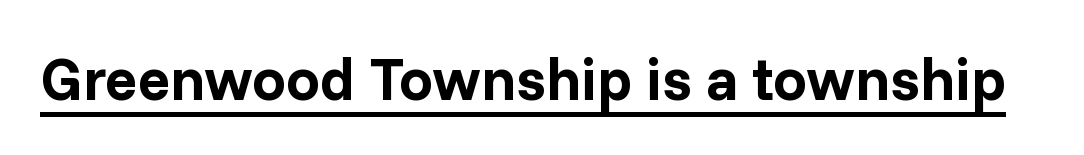
Q: Is the text bold? A: Yes.
Q: Is the text italic (slanted)? A: No, it is upright.
Q: Is the typeface a serif or a sans-serif typeface? A: Sans-serif.
Q: Is the text underlined? A: Yes.
Q: Is the spacing between letters normal or unusually wide? A: Normal.
Q: Width (condensed, normal, or wide)? A: Normal.
Q: Stroke contrast? A: Low.
Q: x-height? A: Medium.
Q: Monospaced? A: No.
